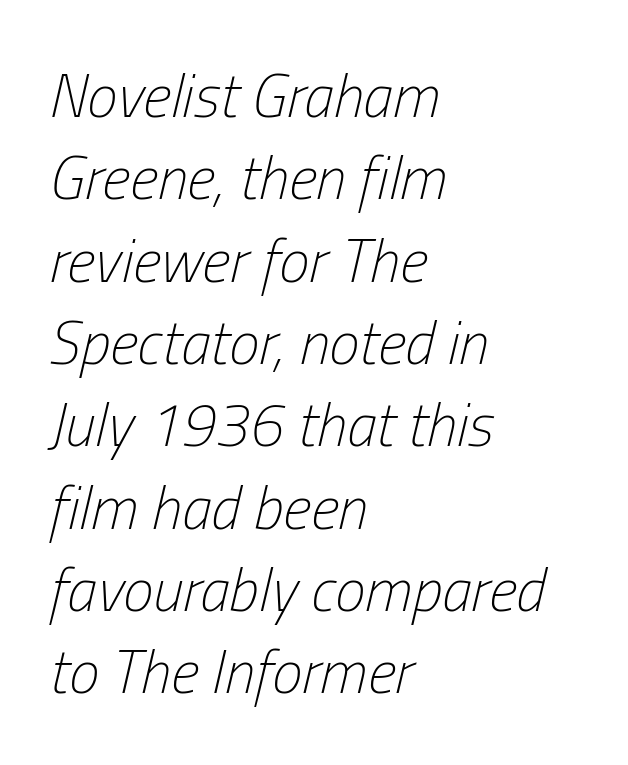
Does the lettering tilt? It does — this is italic. Here the designer chose a conventional face with non-uniform glyph widths. The rows are spaced the way most documents space them. The glyphs are unaccompanied by any horizontal stroke below them. All the whitespace from short lines collects on the right. The weight tops out at a normal text grade.
